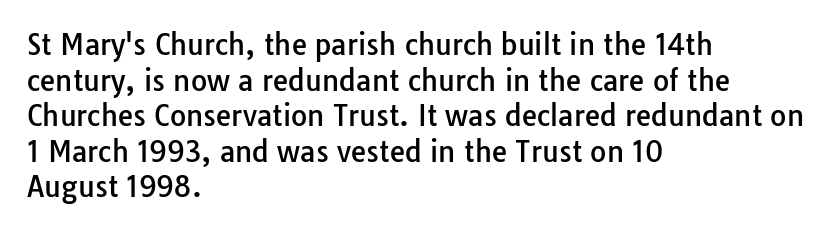
{"serif": "no", "italic": "no", "width": "normal", "stroke_contrast": "low", "x_height": "medium", "monospaced": "no", "underline": "no", "align": "left", "line_spacing": "normal", "line_spacing_ratio": 1.27, "letter_spacing": "normal", "letter_spacing_em": 0.0, "glyph_px": 28}
